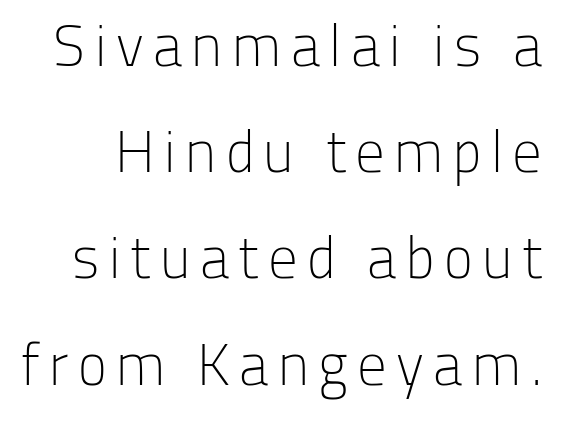
Has an underline been added? It has not. Italic: no, the glyphs are upright roman. Unlike a traditional serif, this face leaves its strokes unadorned. Think of a printed novel: that variable character pitch is what you see here.
